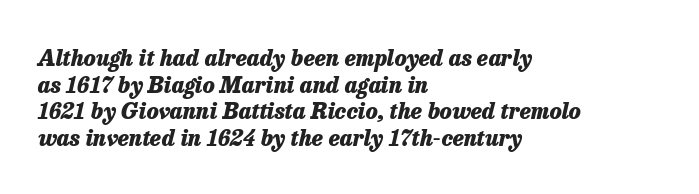
{"italic": "yes", "lean": "right", "slant_degrees": 13, "bold": "yes", "underline": "no", "align": "left", "line_spacing_ratio": 1.21, "letter_spacing": "normal", "letter_spacing_em": 0.0, "glyph_px": 22}
